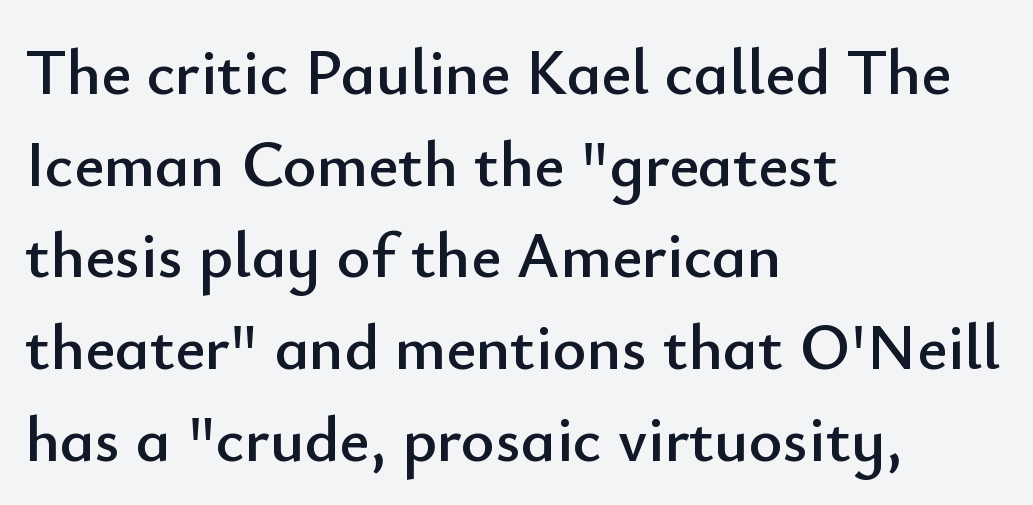
The image shows 65 px sans-serif type, upright; set left-aligned, normal line spacing (1.41x), normal letter spacing, not underlined; low stroke contrast and a small x-height.
